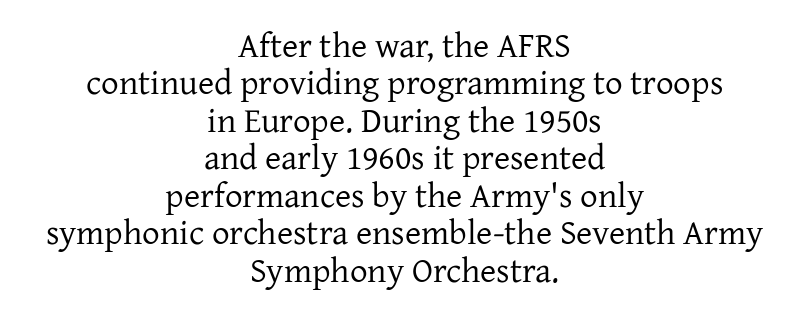
Q: Is the text bold? A: No.
Q: Is the text italic (slanted)? A: No, it is upright.
Q: Is the typeface a serif or a sans-serif typeface? A: Serif.
Q: Is the text underlined? A: No.
Q: How is the paragraph aligned? A: Centered.
Q: Is the spacing between letters normal or unusually wide? A: Normal.
Q: Is the spacing between lines tight, normal or loose? A: Tight.
Q: Width (condensed, normal, or wide)? A: Normal.
Q: Stroke contrast? A: Low.
Q: x-height? A: Medium.
Q: Monospaced? A: No.
